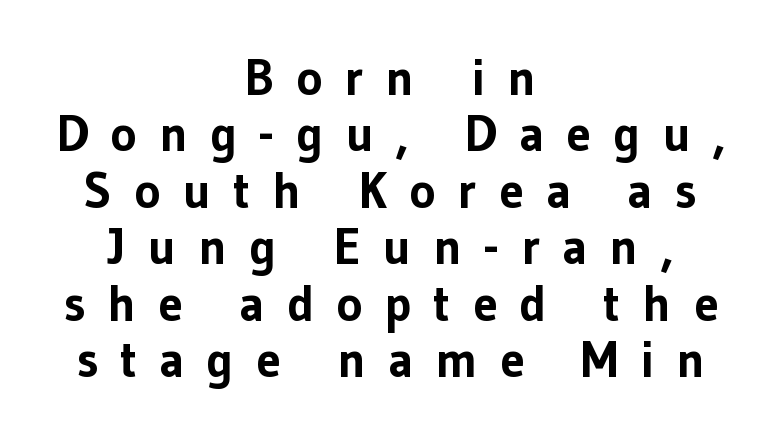
The image shows 50 px bold sans-serif type, upright; set centered, tight line spacing (1.13x), unusually wide letter spacing (+0.44 em), not underlined; low stroke contrast and a medium x-height.
